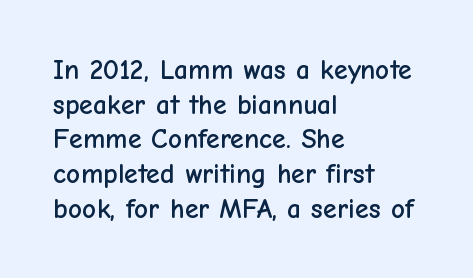
Q: Is the text italic (slanted)? A: No, it is upright.
Q: Is the typeface a serif or a sans-serif typeface? A: Sans-serif.
Q: Is the text underlined? A: No.
Q: How is the paragraph aligned? A: Left-aligned.
Q: Is the spacing between letters normal or unusually wide? A: Normal.
Q: Width (condensed, normal, or wide)? A: Normal.
Q: Stroke contrast? A: Low.
Q: x-height? A: Medium.
Q: Monospaced? A: No.
